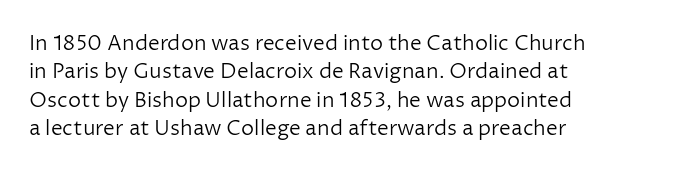
Q: Is the text bold? A: No.
Q: Is the text italic (slanted)? A: No, it is upright.
Q: Is the text underlined? A: No.
Q: How is the paragraph aligned? A: Left-aligned.
Q: Is the spacing between letters normal or unusually wide? A: Normal.
Q: Is the spacing between lines tight, normal or loose? A: Normal.
